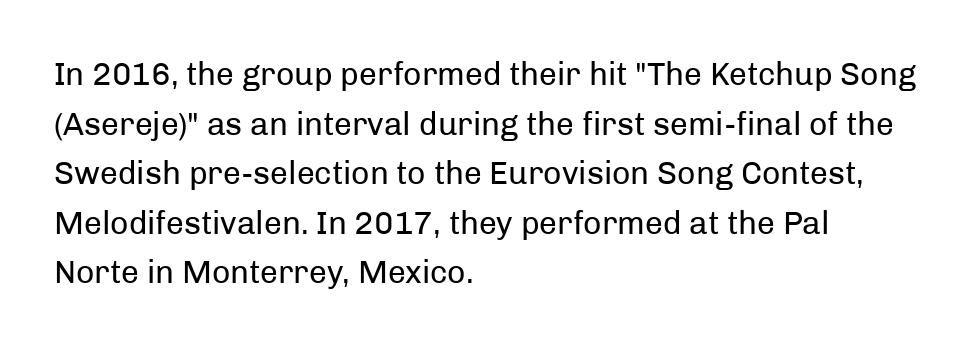
{"serif": "no", "italic": "no", "bold": "no", "weight": "regular", "width": "normal", "stroke_contrast": "low", "x_height": "medium", "monospaced": "no", "underline": "no", "align": "left", "line_spacing": "normal", "line_spacing_ratio": 1.55, "letter_spacing": "normal", "letter_spacing_em": 0.0, "glyph_px": 32}
